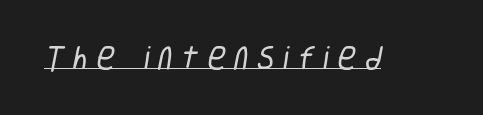
Q: Is the text bold? A: No.
Q: Is the text underlined? A: Yes.
Q: Is the spacing between letters normal or unusually wide? A: Unusually wide.
